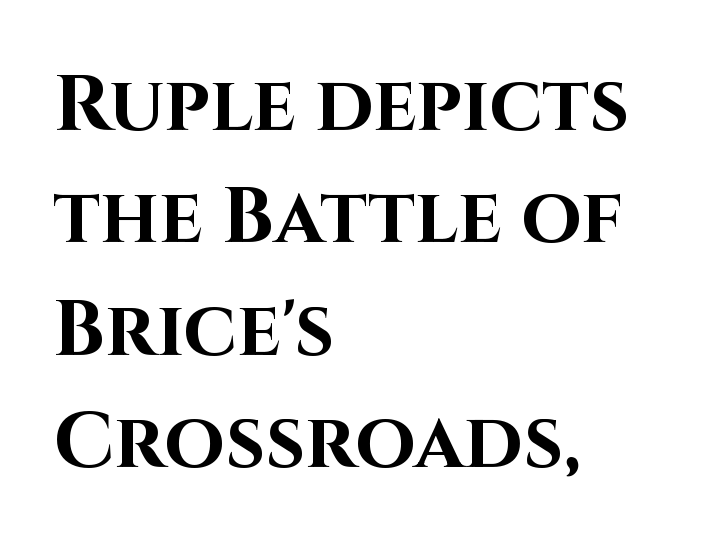
The rendering anchors every line to the left-hand side. Thick stems and heavy bowls — unmistakably bold. Underlining? Definitely not there. Upright lettering throughout.
